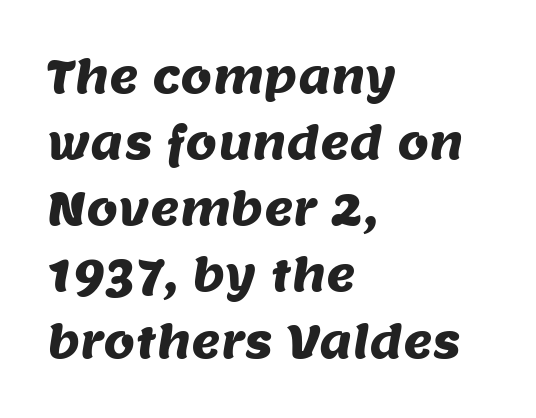
The image shows 45 px sans-serif type; set left-aligned, normal line spacing (1.47x), normal letter spacing, not underlined; medium stroke contrast and a large x-height.
